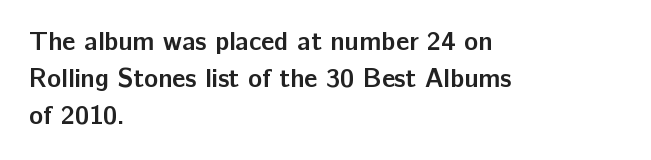
{"italic": "no", "bold": "yes", "underline": "no", "align": "left", "line_spacing": "normal", "line_spacing_ratio": 1.43, "letter_spacing": "normal", "letter_spacing_em": 0.0, "glyph_px": 26}
